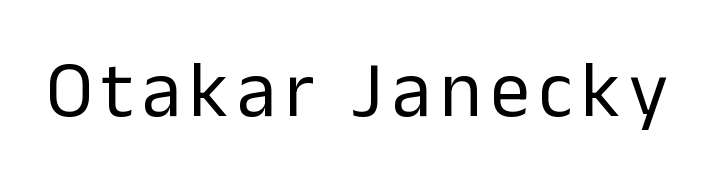
The rendering uses natural spacing where letterforms have individual widths. Nope, not italic — everything's standing straight. Underlining? Definitely not there. These glyphs show unthickened strokes, regular width or finer. Each letter's strokes conclude bluntly, with no projecting serifs.
